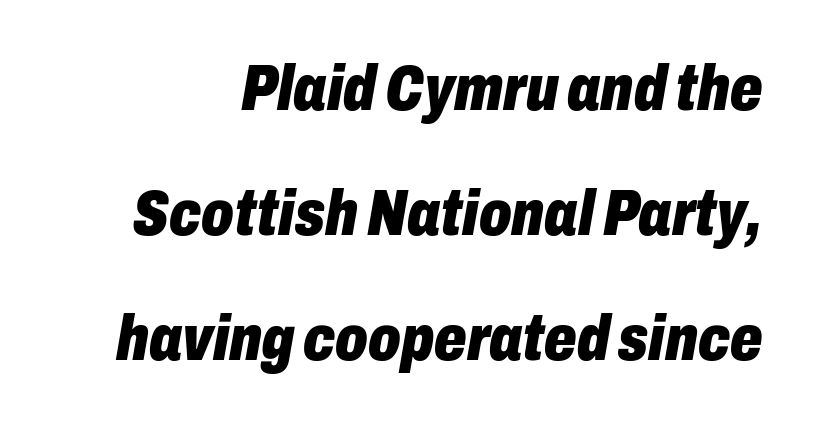
Proportional: the letters do not fall into vertical columns. Letters rest on an invisible, unmarked baseline. It's the slanting kind of type. Is the letter spacing exaggerated? No — it looks like the ordinary default. Every letter is thick-stroked: bold, no question.
